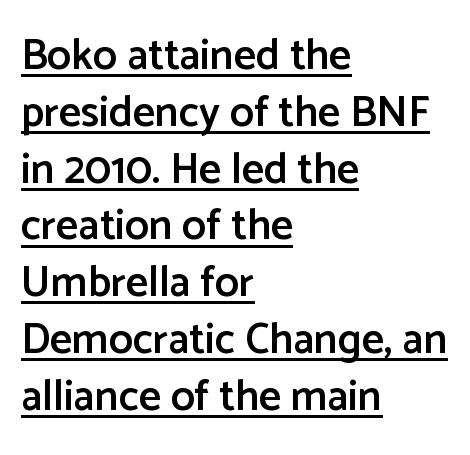
{"serif": "no", "italic": "no", "bold": "semi", "weight": "semibold", "width": "normal", "stroke_contrast": "low", "x_height": "medium", "monospaced": "no", "underline": "yes", "align": "left", "line_spacing": "normal", "line_spacing_ratio": 1.32, "letter_spacing": "normal", "letter_spacing_em": 0.0, "glyph_px": 43}
